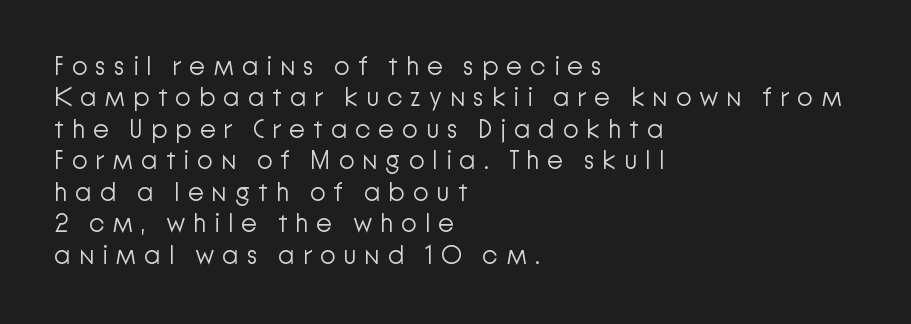
Q: Is the text bold? A: No.
Q: Is the text italic (slanted)? A: No, it is upright.
Q: Is the text underlined? A: No.
Q: How is the paragraph aligned? A: Left-aligned.
Q: Is the spacing between letters normal or unusually wide? A: Unusually wide.
